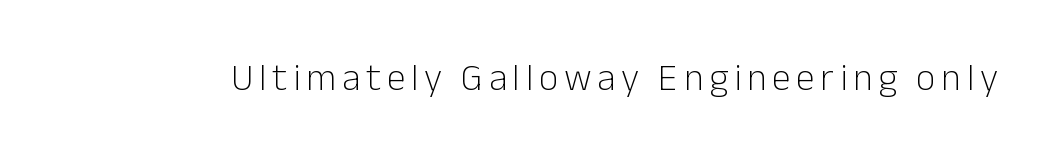
The image shows 38 px light sans-serif type, upright; set not underlined; low stroke contrast and a medium x-height.
